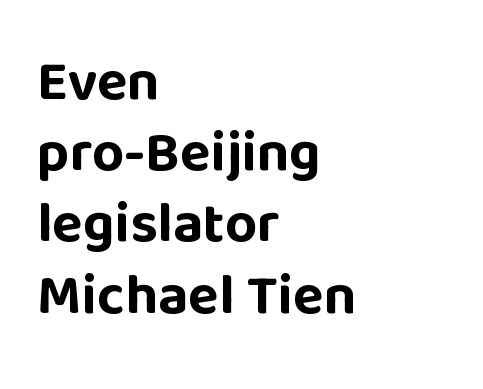
Just letters on the line, the space beneath them empty. Heft: maximum for text — a bold. In terms of posture, this sample is upright. Letterform terminals end flat and unadorned throughout the passage. Summary of vertical rhythm: regular, with standard interline spacing.
